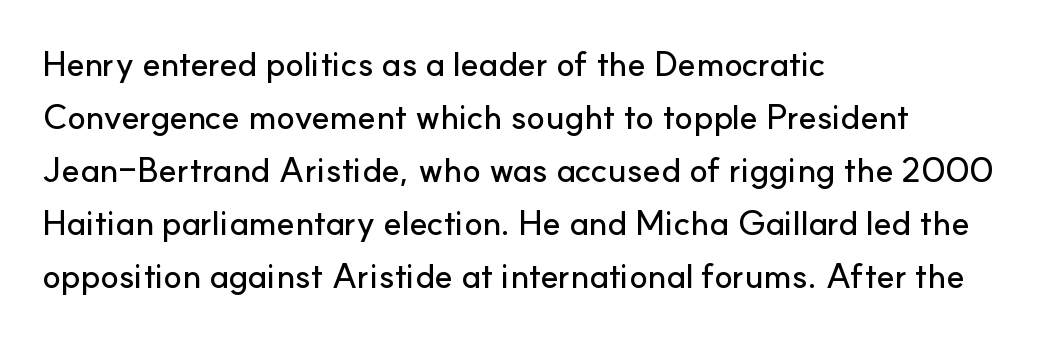
{"serif": "no", "italic": "no", "width": "normal", "stroke_contrast": "low", "x_height": "small", "monospaced": "no", "underline": "no", "align": "left", "line_spacing": "normal", "line_spacing_ratio": 1.56, "letter_spacing": "normal", "letter_spacing_em": 0.0, "glyph_px": 34}
